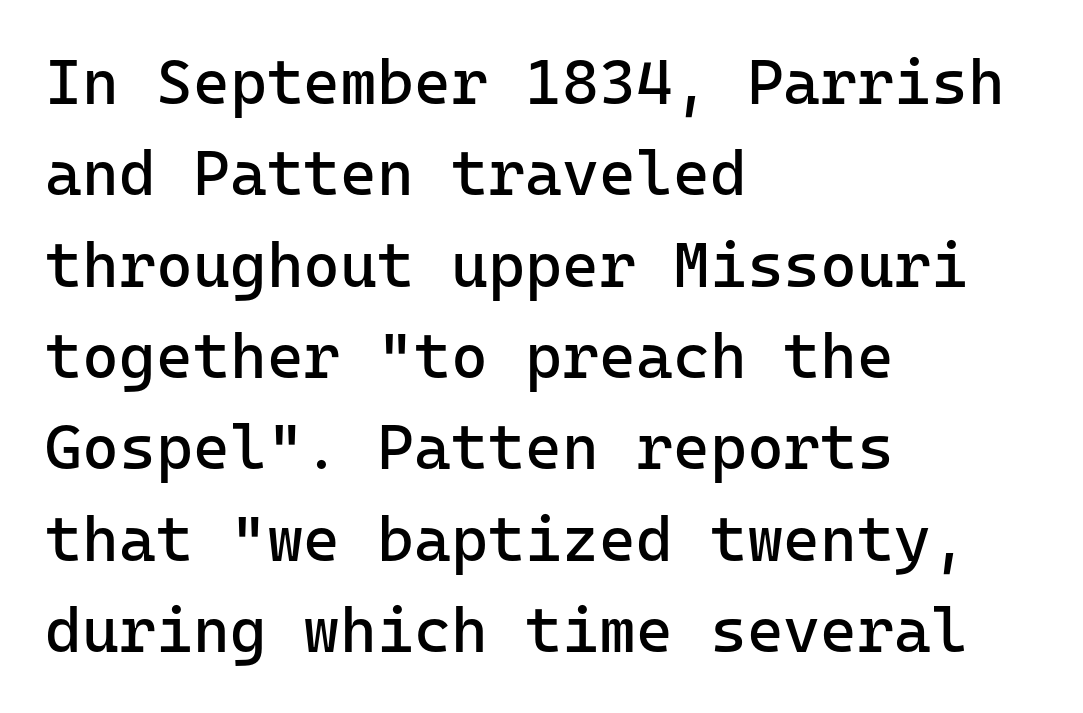
The image shows 63 px regular-weight sans-serif type, upright, monospaced; set left-aligned, normal line spacing (1.45x), normal letter spacing, not underlined; low stroke contrast and a medium x-height.
